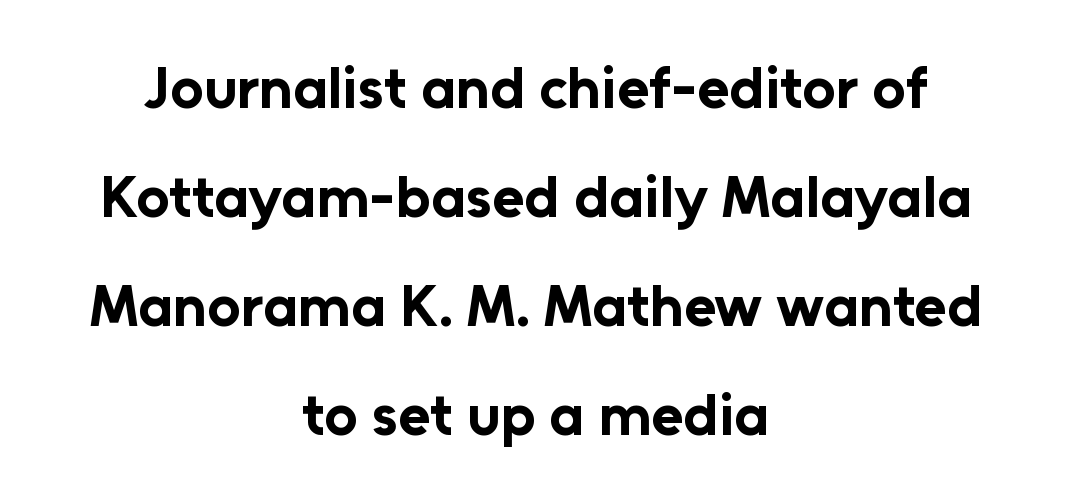
This sample is center-justified, so both line endings float freely. Note the varied advance widths — an 'i' is clearly narrower than an 'm'. The characters look thick and weighty, a clear bold. In terms of letterspacing, this is plain default setting. These lines are composed in type without serifs. Vertical strokes here are truly vertical.
